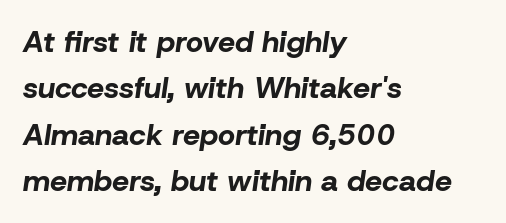
Q: Is the text bold? A: Yes.
Q: Is the text italic (slanted)? A: Yes, it leans right by about 8 degrees.
Q: Is the text underlined? A: No.
Q: How is the paragraph aligned? A: Left-aligned.
Q: Is the spacing between letters normal or unusually wide? A: Normal.
Q: Is the spacing between lines tight, normal or loose? A: Normal.
Q: Width (condensed, normal, or wide)? A: Normal.
Q: Stroke contrast? A: Low.
Q: x-height? A: Medium.
Q: Monospaced? A: No.
